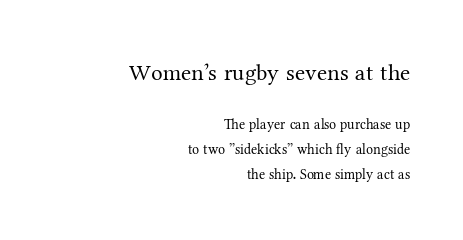
The image shows 23 px text type, upright; set right-aligned, line spacing 1.78x, normal letter spacing, not underlined; the first (top) block is 1.64x larger.
